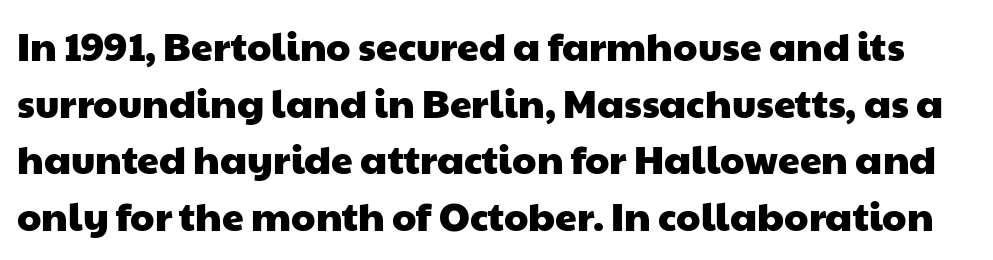
{"serif": "no", "width": "wide", "stroke_contrast": "low", "x_height": "medium", "monospaced": "no", "underline": "no", "line_spacing": "normal", "line_spacing_ratio": 1.45, "letter_spacing": "normal", "letter_spacing_em": 0.0, "glyph_px": 39}
